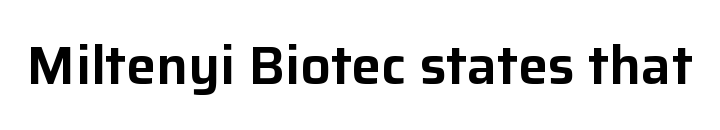
The image shows 54 px sans-serif type, upright; set normal letter spacing, not underlined; low stroke contrast and a medium x-height.
